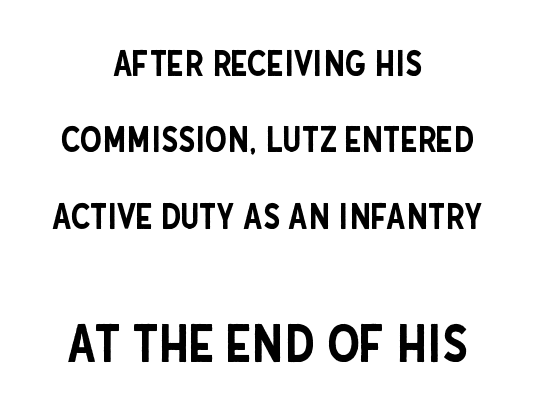
To sum up the face: it is a sans, with no serifs. Quick note: underline off. Honestly, the letter spacing is just normal — you wouldn't notice it. Looks like regular typesetting: each glyph gets only the width it needs. Two sizes are in play, and the larger belongs to the second block. Italic? Not at all — the glyphs are vertical.
